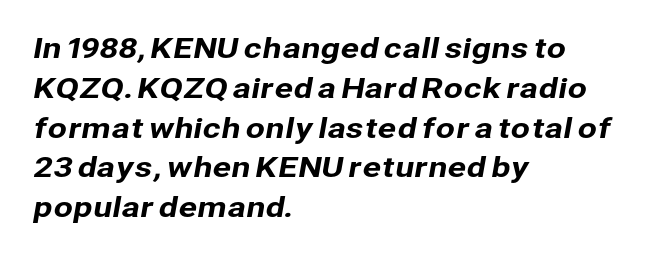
Descenders hang freely into open space. The typeface chosen for these lines omits serifs. One glance says typical: line gaps are just what's usual. Teacher's note: observe the even left margin — that is flush-left alignment. Here the glyphs are tracked normally, forming tight word shapes. Think of a printed novel: that variable character pitch is what you see here.
